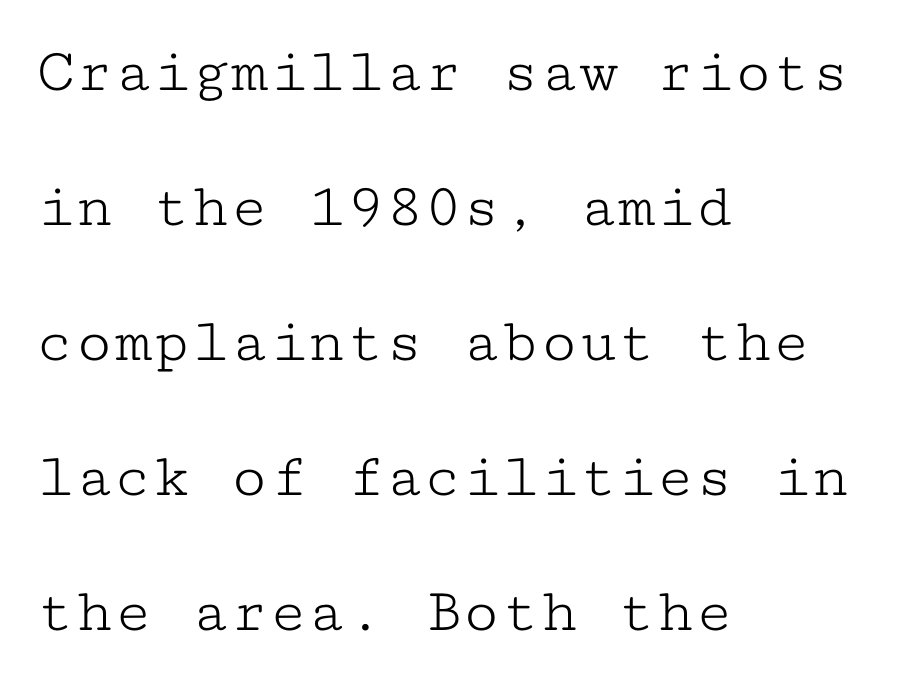
{"serif": "yes", "italic": "no", "bold": "no", "weight": "light", "width": "wide", "stroke_contrast": "low", "x_height": "medium", "monospaced": "yes", "underline": "no", "align": "left", "line_spacing": "loose", "line_spacing_ratio": 2.11, "letter_spacing": "normal", "letter_spacing_em": 0.0, "glyph_px": 64}
